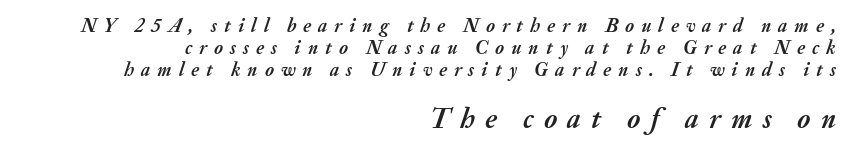
Q: Is the text bold? A: Yes.
Q: Is the text italic (slanted)? A: Yes, it leans right by about 20 degrees.
Q: Is the text underlined? A: No.
Q: How is the paragraph aligned? A: Right-aligned.
Q: Is the spacing between letters normal or unusually wide? A: Unusually wide.
Q: Which block of text is set in a larger size, the first (top) or the second (bottom)? A: The second (bottom) one.
Q: Width (condensed, normal, or wide)? A: Normal.
Q: Stroke contrast? A: Medium.
Q: x-height? A: Medium.
Q: Monospaced? A: No.
